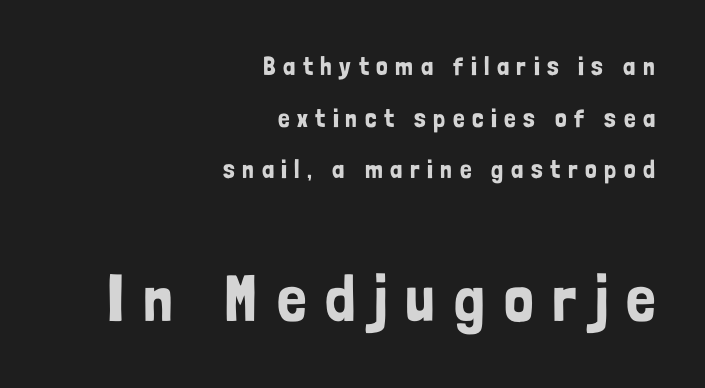
{"serif": "no", "italic": "no", "width": "condensed", "stroke_contrast": "low", "x_height": "medium", "monospaced": "no", "underline": "no", "align": "right", "line_spacing": "loose", "line_spacing_ratio": 1.99, "letter_spacing": "wide", "letter_spacing_em": 0.29, "larger_block": "second", "size_ratio": 2.54, "glyph_px": 66}
